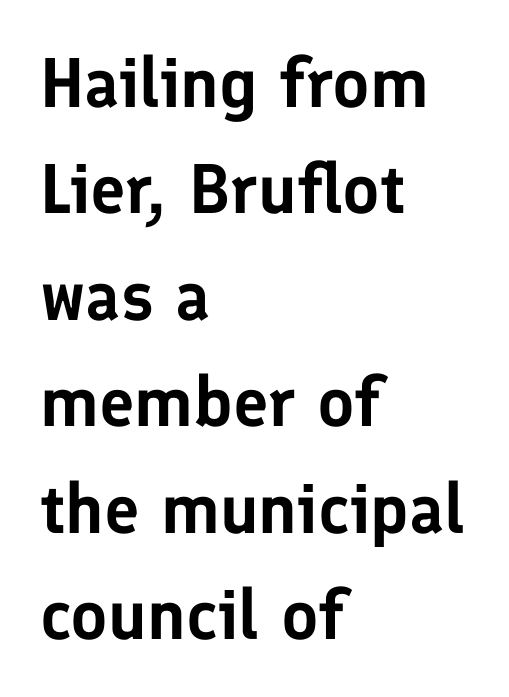
Descenders are the only things crossing below the line. You could call the tracking neutral — neither tight nor loose. If you drew a line through each stem, it would be perfectly vertical. Compared with a centered layout, this one pins lines to the left instead.
